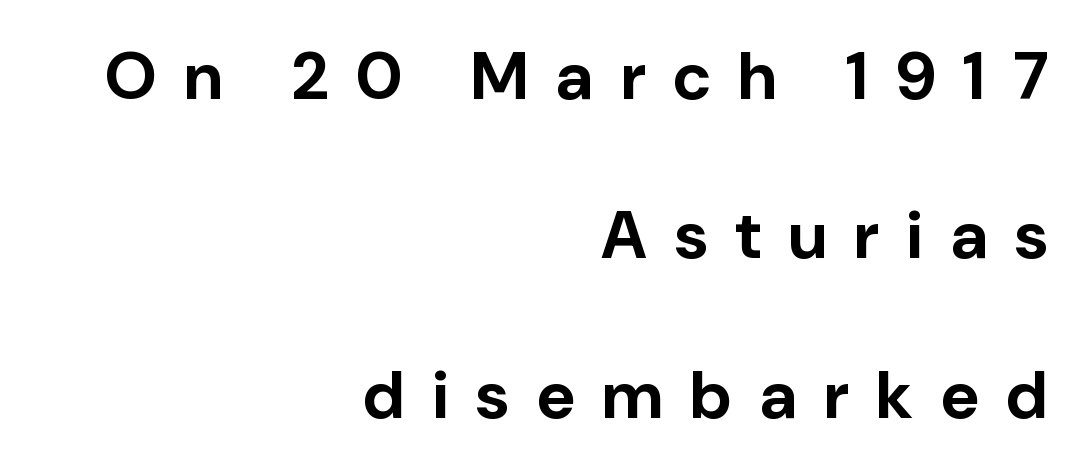
The image shows 67 px bold sans-serif type, upright; set right-aligned, loose line spacing (2.38x), unusually wide letter spacing (+0.41 em), not underlined; low stroke contrast and a medium x-height.
